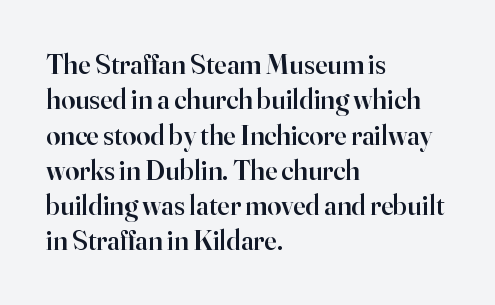
{"serif": "yes", "italic": "no", "bold": "semi", "weight": "semibold", "width": "normal", "stroke_contrast": "high", "x_height": "small", "monospaced": "no", "underline": "no", "align": "left", "line_spacing": "normal", "line_spacing_ratio": 1.26, "letter_spacing": "normal", "letter_spacing_em": 0.0, "glyph_px": 28}
